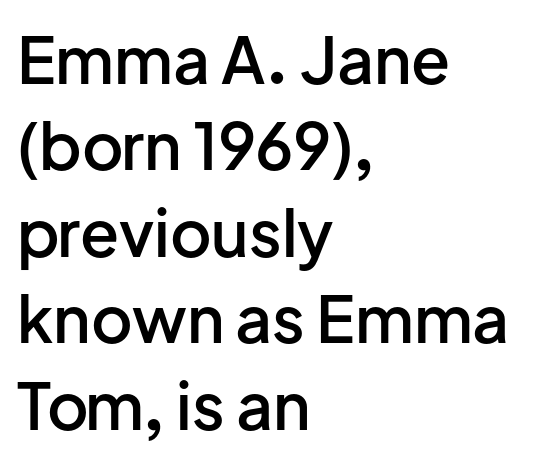
Lines of text with bare space underneath. The passage shown stacks its lines at a standard gap. Weight check: semibold — heavier than regular, not quite bold. Is there any slant? The stems are plumb. The passage shown is typed in a proportional face where columns would drift. The line texture is even and compact thanks to regular tracking.
